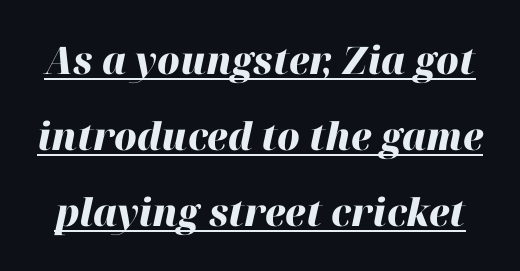
The image shows 38 px heavy type, italic (leaning right); set loose line spacing (2.0x), normal letter spacing, underlined; high stroke contrast and a medium x-height.
